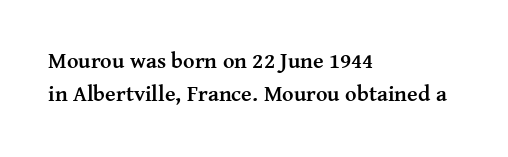
The image shows 22 px bold type, upright; set left-aligned, normal line spacing (1.52x), normal letter spacing, not underlined.
